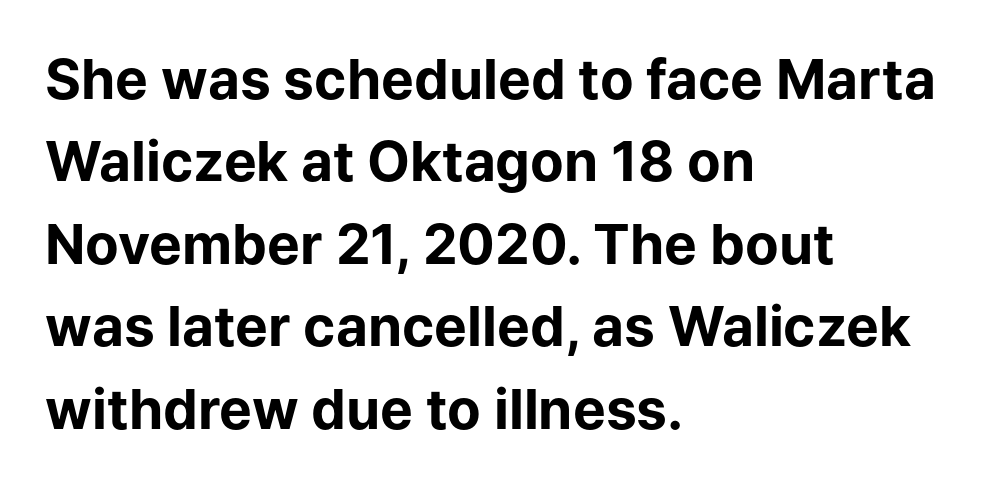
Q: Is the text bold? A: Yes.
Q: Is the text italic (slanted)? A: No, it is upright.
Q: Is the typeface a serif or a sans-serif typeface? A: Sans-serif.
Q: Is the text underlined? A: No.
Q: How is the paragraph aligned? A: Left-aligned.
Q: Is the spacing between letters normal or unusually wide? A: Normal.
Q: Is the spacing between lines tight, normal or loose? A: Normal.
Q: Width (condensed, normal, or wide)? A: Normal.
Q: Stroke contrast? A: Low.
Q: x-height? A: Medium.
Q: Monospaced? A: No.
